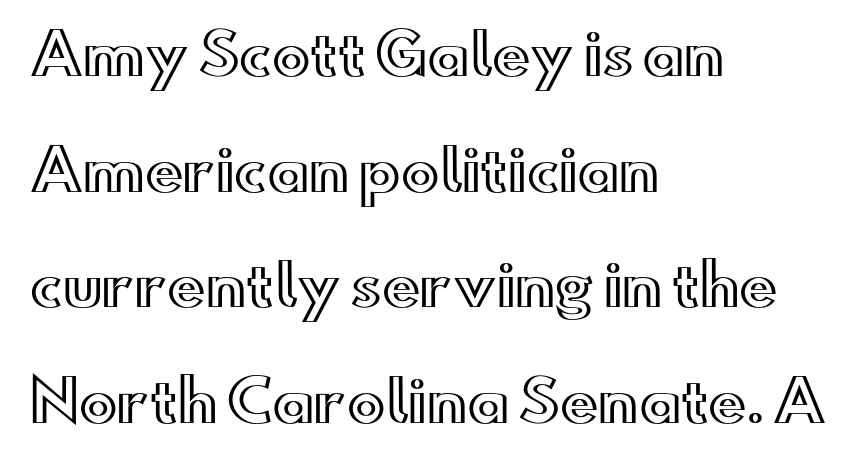
Tracking here is standard; glyphs follow each other at the usual distance. If you drew a ruler down the left edge, every line would touch it. Students, observe: this is what heavily led, spacious text looks like. Posture: straight, roman, zero tilt.
